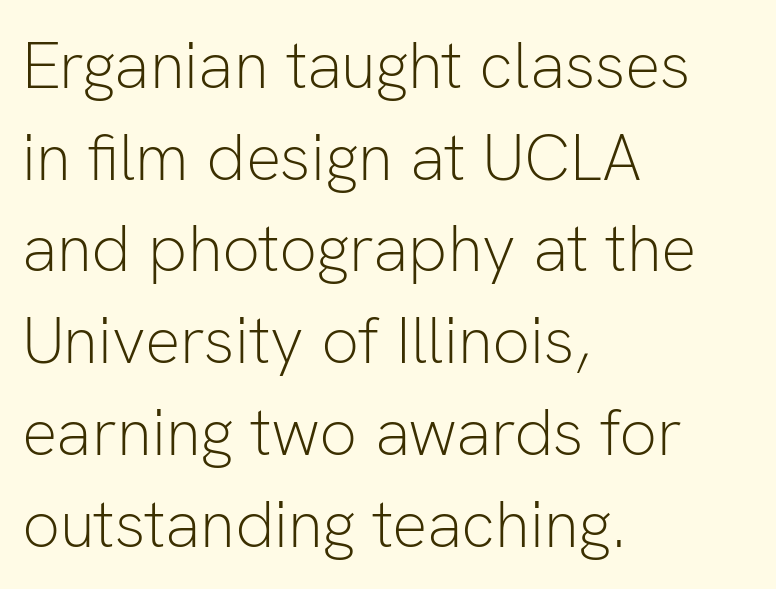
The gap between lines stays unmarked. The lettering stays uniformly vertical, giving the passage a roman look. Heaviness? Minimal to ordinary, like unemphasized prose. Alignment: flush left. The horizontal fit of the characters is conventional and even.
